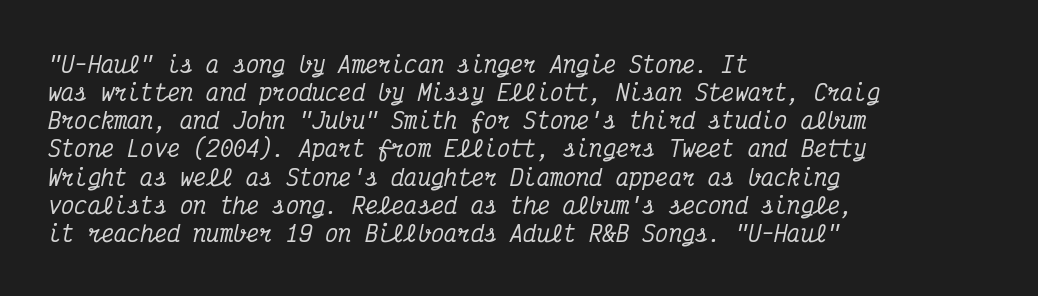
Q: Is the text italic (slanted)? A: Yes, it leans right by about 12 degrees.
Q: Is the text underlined? A: No.
Q: How is the paragraph aligned? A: Left-aligned.
Q: Is the spacing between letters normal or unusually wide? A: Normal.
Q: Is the spacing between lines tight, normal or loose? A: Normal.
